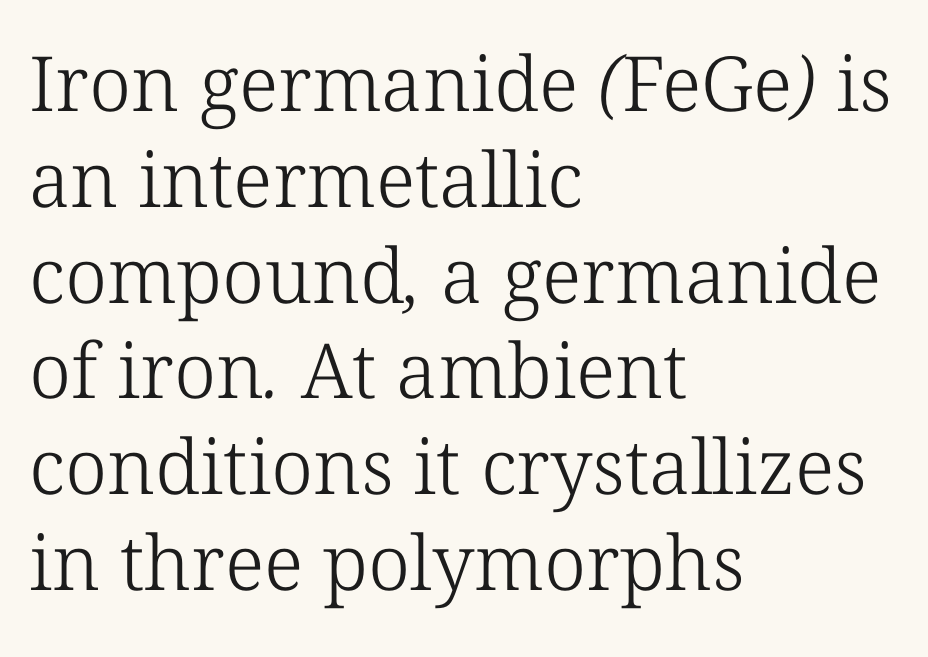
{"serif": "yes", "bold": "no", "weight": "light", "width": "normal", "stroke_contrast": "low", "x_height": "medium", "monospaced": "no", "underline": "no", "align": "left", "line_spacing": "normal", "line_spacing_ratio": 1.26, "letter_spacing": "normal", "letter_spacing_em": 0.0, "glyph_px": 76}
